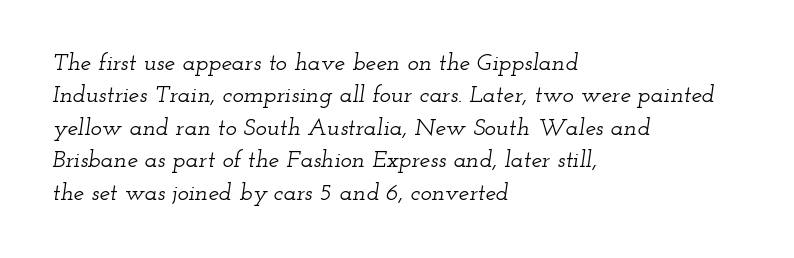
{"italic": "yes", "lean": "right", "slant_degrees": 12, "underline": "no", "align": "left", "line_spacing": "normal", "line_spacing_ratio": 1.35, "letter_spacing": "normal", "letter_spacing_em": 0.0, "glyph_px": 24}
